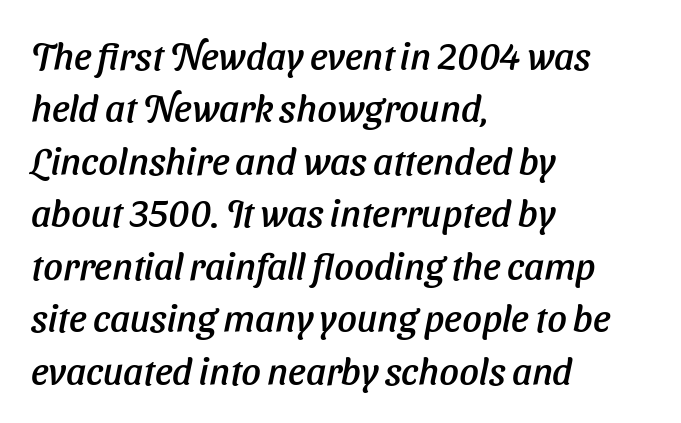
Summary of vertical rhythm: regular, with standard interline spacing. Here the designer chose a conventional face with non-uniform glyph widths. A clean baseline with only descenders dipping below it.
